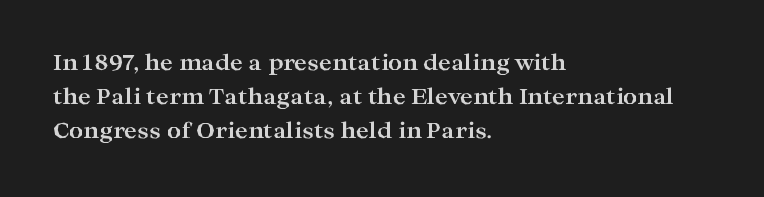
The lettering holds an erect, upright posture throughout. No word sits above an underline. Thick stems and heavy bowls — unmistakably bold. How are the letters spaced? Ordinarily, with no added tracking. Line beginnings align vertically; line endings do not.
